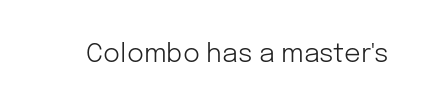
The image shows 26 px text type, upright; set normal letter spacing, not underlined.
